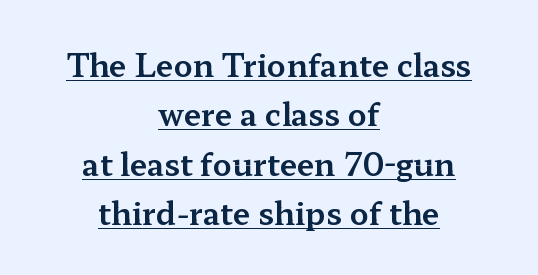
{"serif": "yes", "italic": "no", "width": "wide", "stroke_contrast": "medium", "x_height": "medium", "monospaced": "no", "underline": "yes", "align": "center", "line_spacing": "normal", "line_spacing_ratio": 1.59, "letter_spacing": "normal", "letter_spacing_em": 0.0, "glyph_px": 31}
